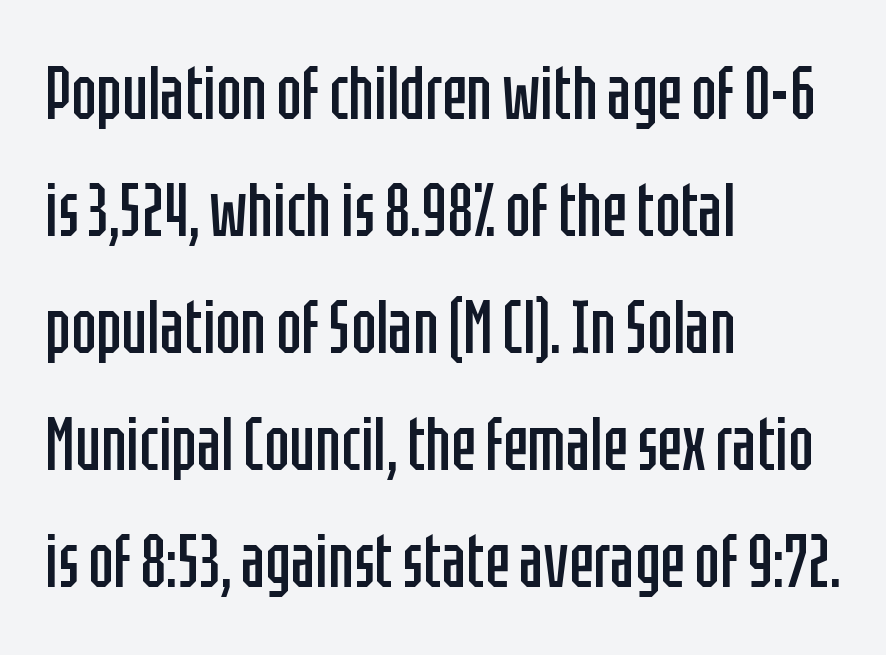
The passage shown is typed in a proportional face where columns would drift. This is roman type, the default non-slanted kind. The foot of each line stays bare and open. Vertical stems look standard width or narrower in stroke. Vertically, the passage feels balanced, rows spaced as you'd expect.
